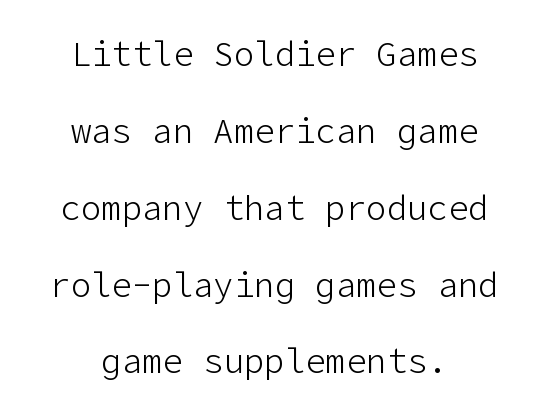
{"serif": "no", "italic": "no", "bold": "no", "weight": "light", "width": "normal", "stroke_contrast": "low", "x_height": "medium", "underline": "no", "align": "center", "line_spacing": "loose", "line_spacing_ratio": 2.26, "letter_spacing": "normal", "letter_spacing_em": 0.0, "glyph_px": 34}
